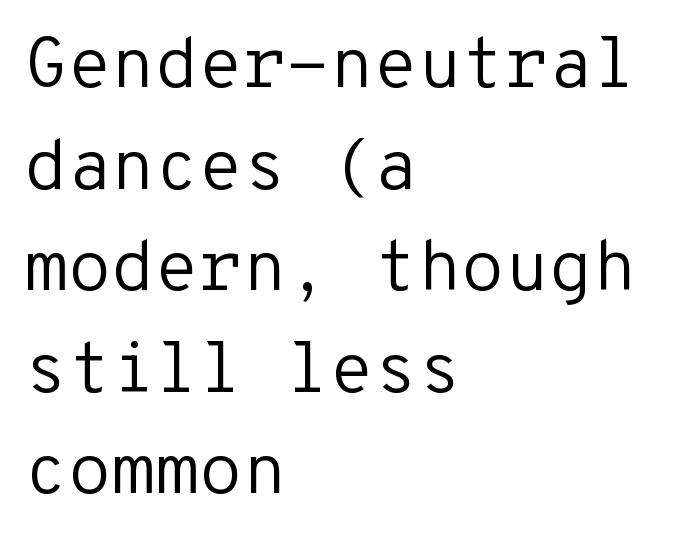
{"serif": "no", "italic": "no", "bold": "no", "weight": "regular", "width": "normal", "stroke_contrast": "low", "x_height": "medium", "monospaced": "yes", "underline": "no", "align": "left", "line_spacing": "normal", "line_spacing_ratio": 1.43, "letter_spacing": "normal", "letter_spacing_em": 0.0, "glyph_px": 71}
